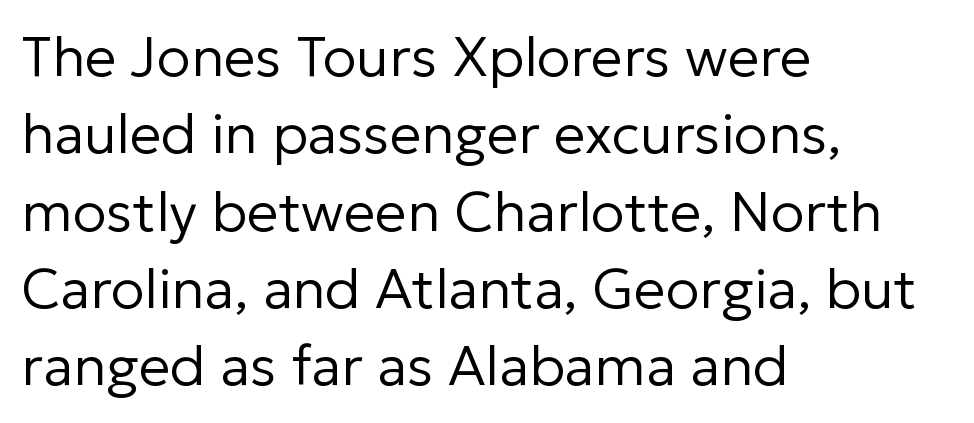
Varying glyph widths throughout — classic text-font behaviour. The font is comparable to plain body text, perhaps lighter. These lines stack with their left ends in a neat column. Just letters on the line, the space beneath them empty. The rows are spaced the way most documents space them.
